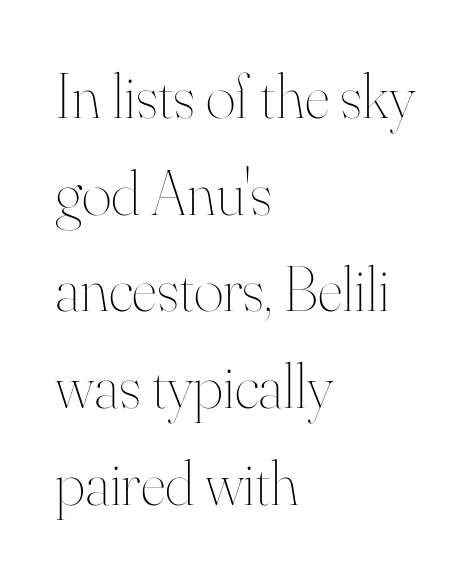
Q: Is the text bold? A: No.
Q: Is the text italic (slanted)? A: No, it is upright.
Q: Is the text underlined? A: No.
Q: How is the paragraph aligned? A: Left-aligned.
Q: Is the spacing between letters normal or unusually wide? A: Normal.
Q: Is the spacing between lines tight, normal or loose? A: Normal.
Q: Width (condensed, normal, or wide)? A: Normal.
Q: Stroke contrast? A: High.
Q: x-height? A: Small.
Q: Monospaced? A: No.
